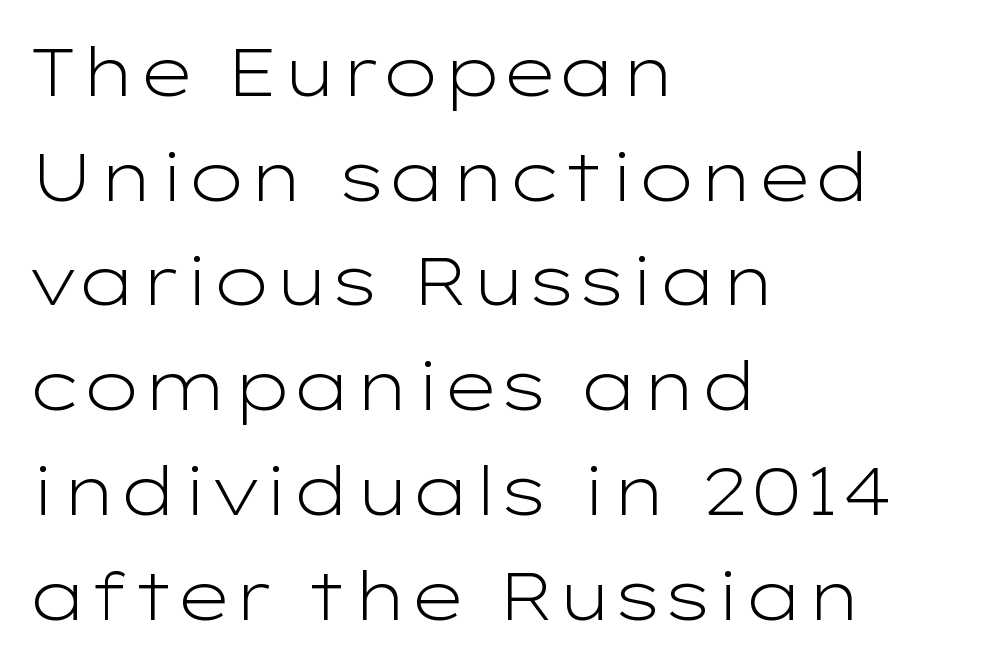
The image shows 68 px light, wide sans-serif type, upright; set left-aligned, normal line spacing (1.54x), normal letter spacing, not underlined; low stroke contrast and a medium x-height.
